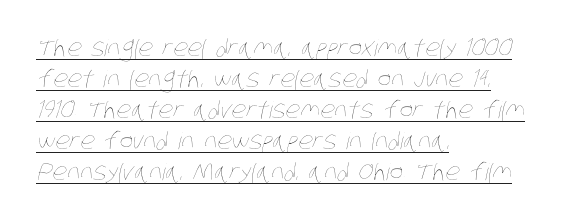
Q: Is the text bold? A: No.
Q: Is the text underlined? A: Yes.
Q: How is the paragraph aligned? A: Left-aligned.
Q: Is the spacing between letters normal or unusually wide? A: Normal.
Q: Is the spacing between lines tight, normal or loose? A: Normal.
